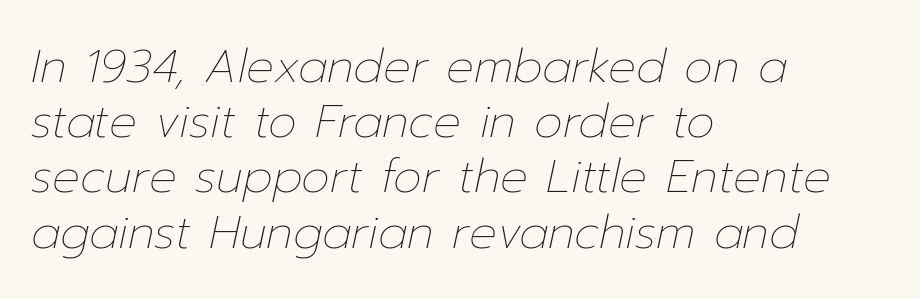
Q: Is the text bold? A: No.
Q: Is the text italic (slanted)? A: Yes, it leans right by about 12 degrees.
Q: Is the text underlined? A: No.
Q: How is the paragraph aligned? A: Left-aligned.
Q: Is the spacing between letters normal or unusually wide? A: Normal.
Q: Width (condensed, normal, or wide)? A: Normal.
Q: Stroke contrast? A: Low.
Q: x-height? A: Medium.
Q: Monospaced? A: No.
